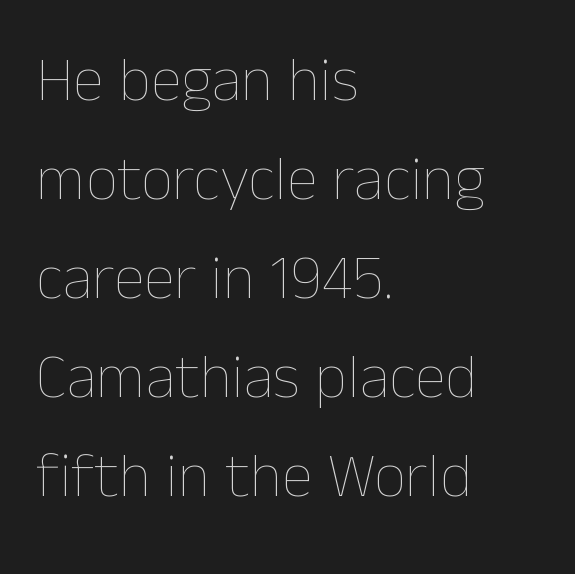
Tracking here is standard; glyphs follow each other at the usual distance. Is the block centered? No — it sits flush against the left margin. Nope, not italic — everything's standing straight. The font sits on the lighter half of the weight spectrum, regular included. One glance says typical: line gaps are just what's usual.
